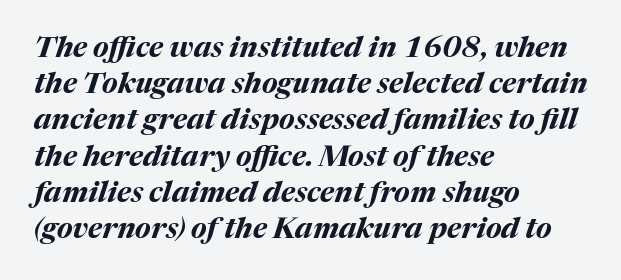
The image shows 29 px bold type, italic (leaning right); set left-aligned, normal line spacing (1.25x), normal letter spacing, not underlined; medium stroke contrast and a medium x-height.
